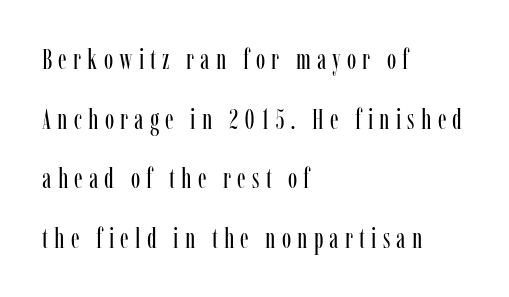
The words here are not underlined. Tracking here is generous; glyphs stand well apart from one another. Think of a printed novel: that variable character pitch is what you see here. The axis of the letterforms is exactly vertical.
